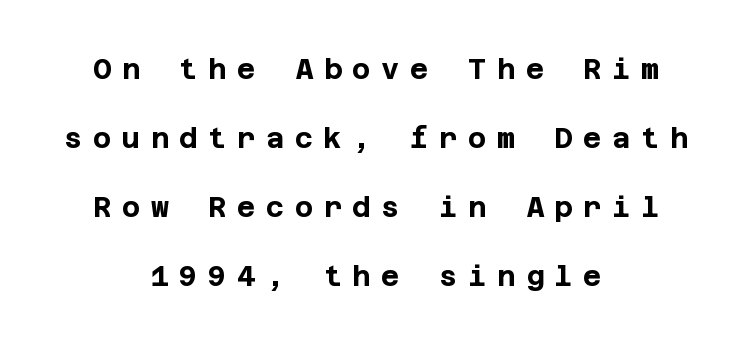
Q: Is the text bold? A: Yes.
Q: Is the text italic (slanted)? A: No, it is upright.
Q: Is the typeface a serif or a sans-serif typeface? A: Sans-serif.
Q: Is the text underlined? A: No.
Q: How is the paragraph aligned? A: Centered.
Q: Is the spacing between letters normal or unusually wide? A: Unusually wide.
Q: Is the spacing between lines tight, normal or loose? A: Loose.
Q: Width (condensed, normal, or wide)? A: Normal.
Q: Stroke contrast? A: Low.
Q: x-height? A: Large.
